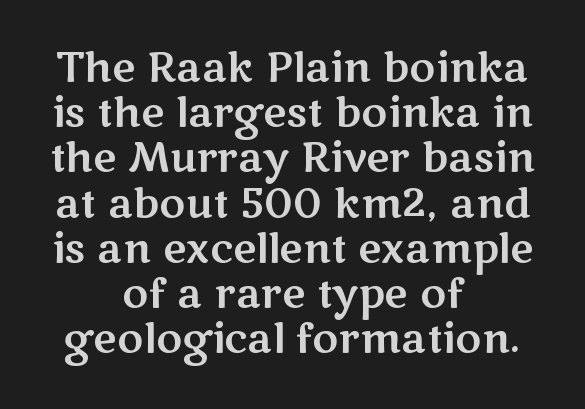
The image shows 40 px wide sans-serif type, upright; set centered, tight line spacing (1.13x), normal letter spacing, not underlined; medium stroke contrast and a medium x-height.
